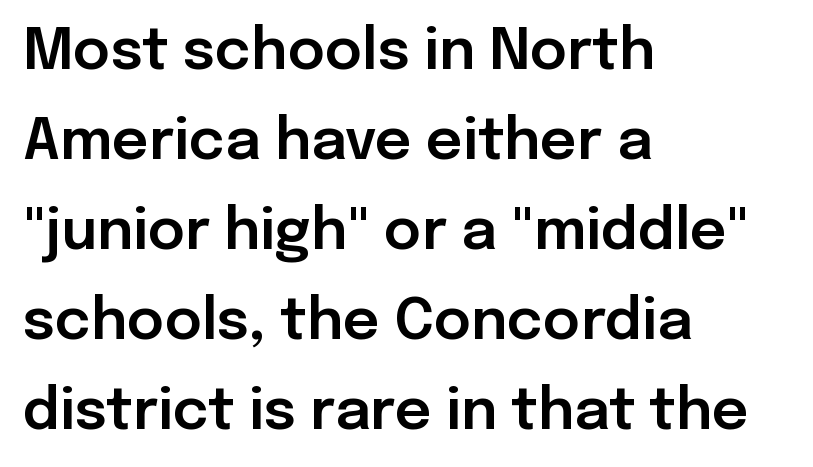
The leading is moderate, giving the passage an even texture. Each letter's strokes conclude bluntly, with no projecting serifs. Check the space under the baseline: it is left empty. Notice how the stems are strictly vertical — no italics here. Alignment: flush left. This sample has the flowing, uneven cadence of proportional lettering.
